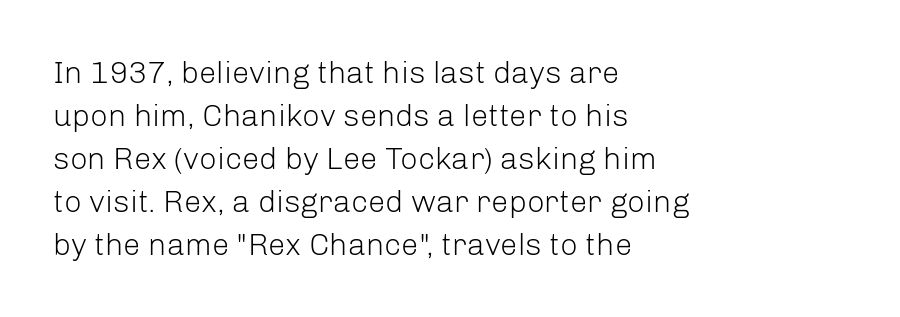
The image shows 31 px light sans-serif type, upright; set left-aligned, normal line spacing (1.39x), normal letter spacing, not underlined; low stroke contrast and a medium x-height.
